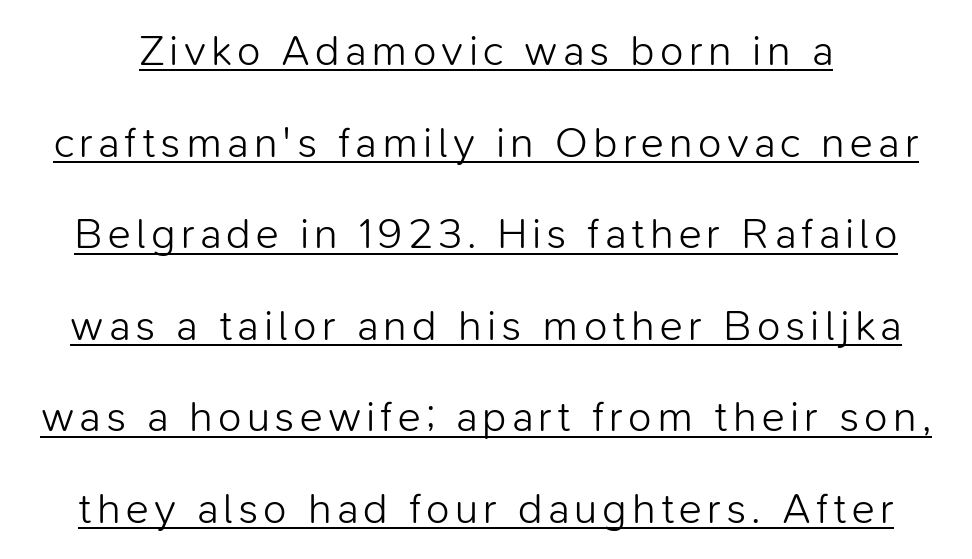
Q: Is the text bold? A: No.
Q: Is the text italic (slanted)? A: No, it is upright.
Q: Is the typeface a serif or a sans-serif typeface? A: Sans-serif.
Q: Is the text underlined? A: Yes.
Q: Is the spacing between lines tight, normal or loose? A: Loose.
Q: Width (condensed, normal, or wide)? A: Normal.
Q: Stroke contrast? A: Low.
Q: x-height? A: Medium.
Q: Monospaced? A: No.
